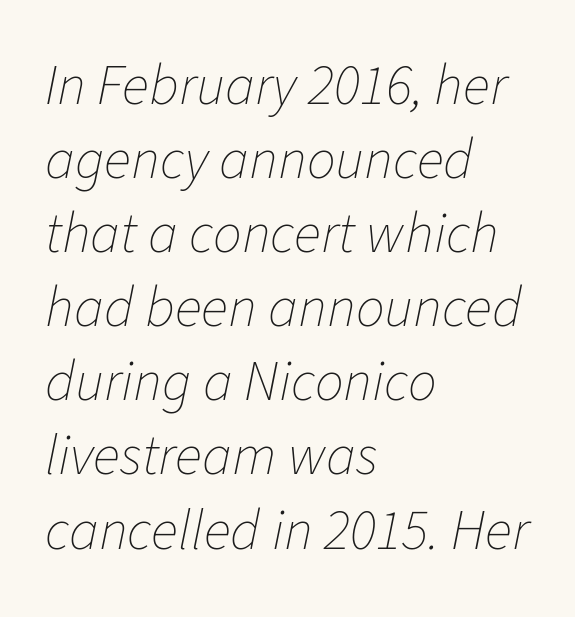
The typesetting does not lean heavy: it is not bold. The designer left line spacing at the default. The letterforms sit shoulder to shoulder at normal distance. If you drew a line through each stem, it would be angled.
